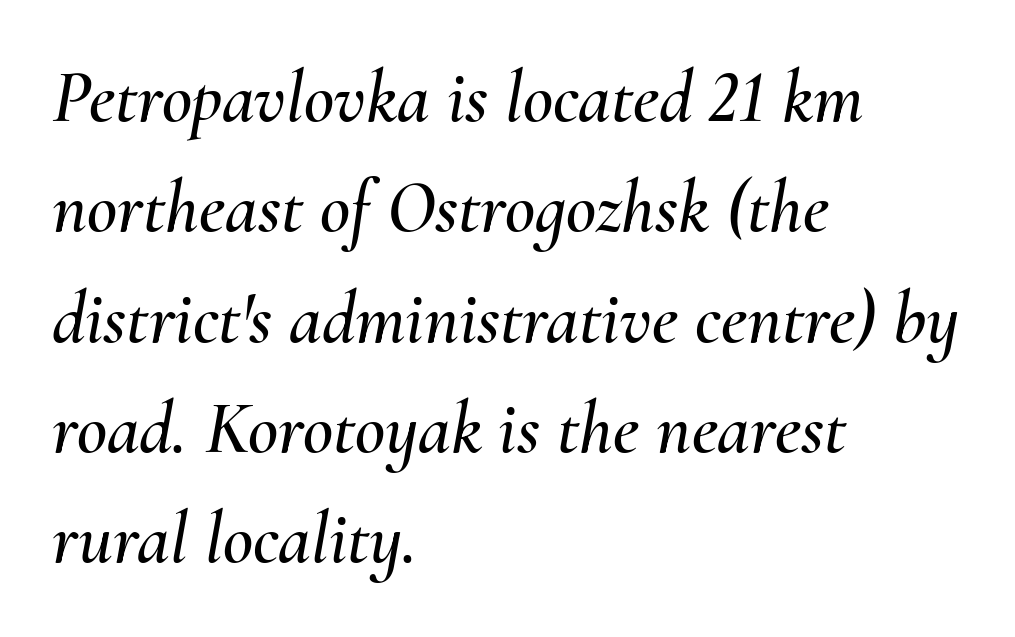
The image shows 74 px text type, italic (leaning right); set left-aligned, normal line spacing (1.49x), normal letter spacing, not underlined; medium stroke contrast and a small x-height.
